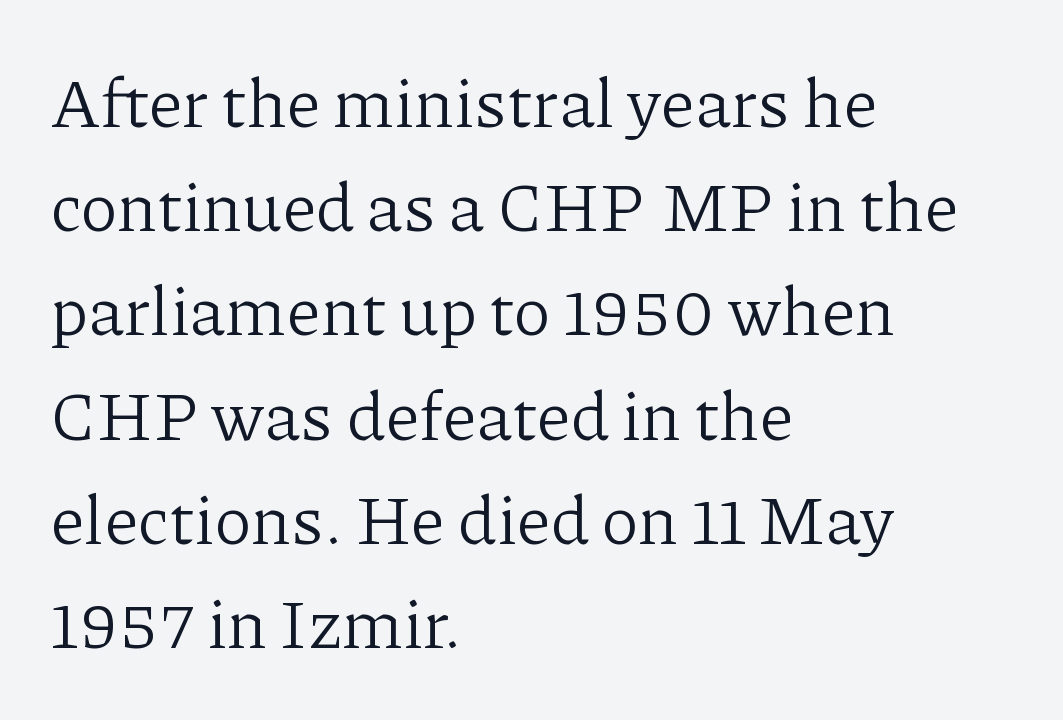
The image shows 69 px light serif type, upright; set left-aligned, normal line spacing (1.51x), normal letter spacing, not underlined; low stroke contrast and a medium x-height.
